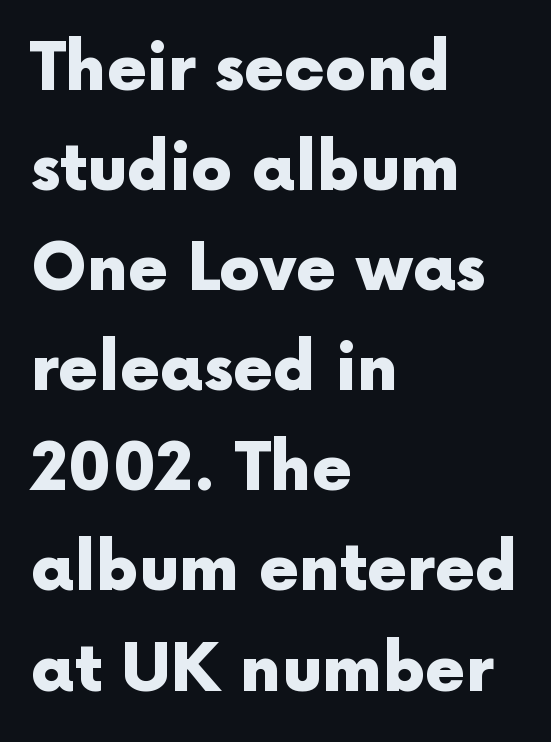
{"serif": "no", "italic": "no", "bold": "yes", "weight": "heavy", "width": "normal", "x_height": "medium", "monospaced": "no", "underline": "no", "align": "left", "line_spacing": "normal", "line_spacing_ratio": 1.54, "letter_spacing": "normal", "letter_spacing_em": 0.0, "glyph_px": 65}
